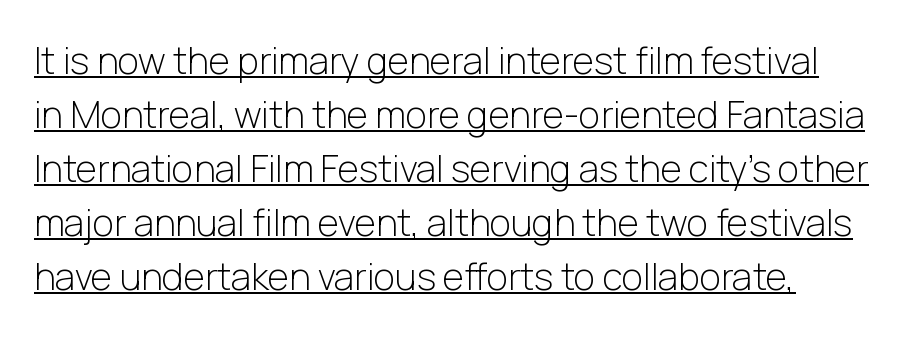
Q: Is the text bold? A: No.
Q: Is the text italic (slanted)? A: No, it is upright.
Q: Is the typeface a serif or a sans-serif typeface? A: Sans-serif.
Q: Is the text underlined? A: Yes.
Q: Is the spacing between letters normal or unusually wide? A: Normal.
Q: Is the spacing between lines tight, normal or loose? A: Normal.
Q: Width (condensed, normal, or wide)? A: Normal.
Q: Stroke contrast? A: Low.
Q: x-height? A: Medium.
Q: Monospaced? A: No.
